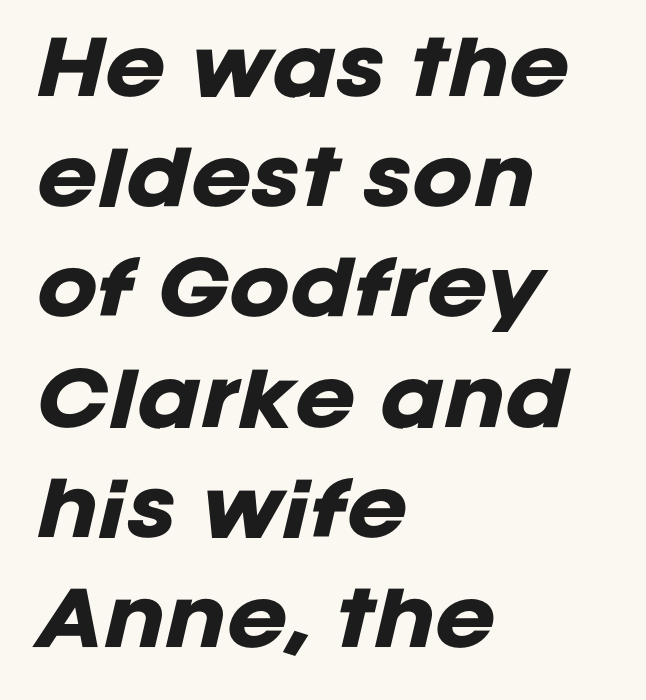
Tall strokes in this sample are angled rather than plumb. Casual observation: everything's shoved over to the left. Bold? Absolutely — the strokes are thick and heavy. How are the letters spaced? Ordinarily, with no added tracking. Quick note: underline off. Quick note: interline space is typical.
